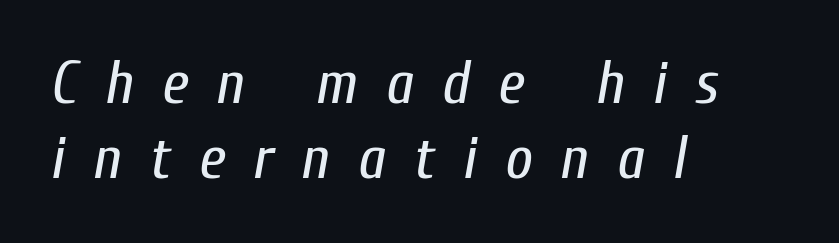
Q: Is the text bold? A: No.
Q: Is the text italic (slanted)? A: Yes, it leans right by about 10 degrees.
Q: Is the text underlined? A: No.
Q: How is the paragraph aligned? A: Left-aligned.
Q: Is the spacing between letters normal or unusually wide? A: Unusually wide.
Q: Is the spacing between lines tight, normal or loose? A: Normal.
Q: Width (condensed, normal, or wide)? A: Condensed.
Q: Stroke contrast? A: Low.
Q: x-height? A: Medium.
Q: Monospaced? A: No.
